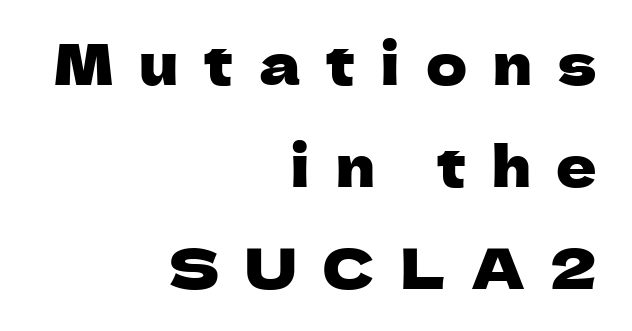
Q: Is the text italic (slanted)? A: No, it is upright.
Q: Is the typeface a serif or a sans-serif typeface? A: Sans-serif.
Q: Is the text underlined? A: No.
Q: How is the paragraph aligned? A: Right-aligned.
Q: Is the spacing between letters normal or unusually wide? A: Unusually wide.
Q: Width (condensed, normal, or wide)? A: Normal.
Q: Stroke contrast? A: Low.
Q: x-height? A: Medium.
Q: Monospaced? A: No.
